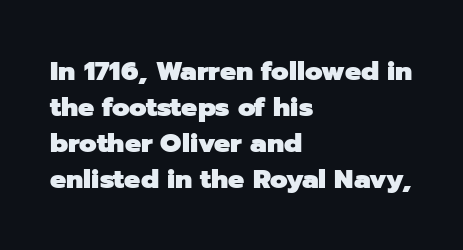
Q: Is the text bold? A: Yes.
Q: Is the text italic (slanted)? A: No, it is upright.
Q: Is the text underlined? A: No.
Q: How is the paragraph aligned? A: Left-aligned.
Q: Is the spacing between letters normal or unusually wide? A: Normal.
Q: Is the spacing between lines tight, normal or loose? A: Normal.
